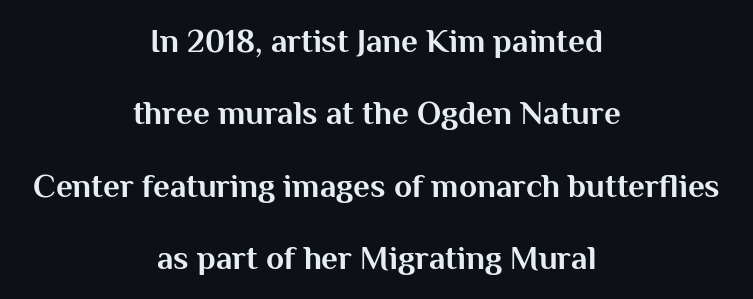
The image shows 33 px bold sans-serif type, upright; set centered, loose line spacing (2.19x), normal letter spacing, not underlined; medium stroke contrast and a medium x-height.
